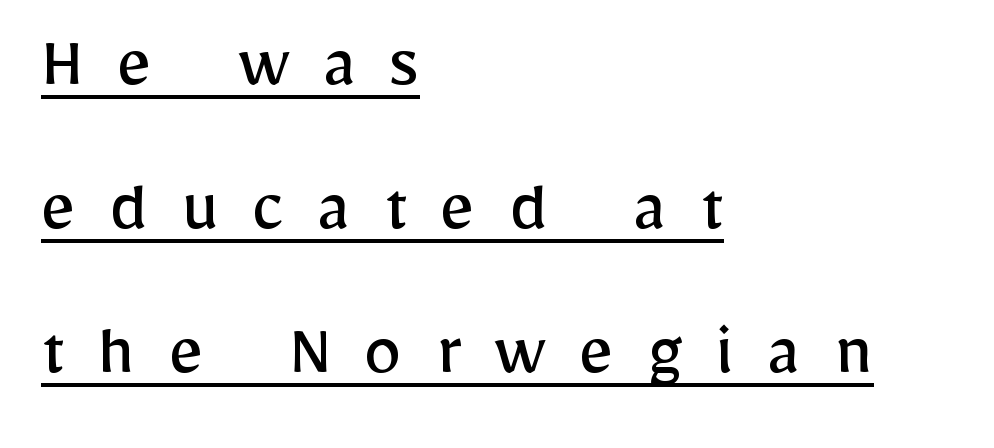
The image shows 77 px regular-weight sans-serif type, upright; set left-aligned, line spacing 1.87x, unusually wide letter spacing (+0.43 em), underlined; low stroke contrast and a medium x-height.
